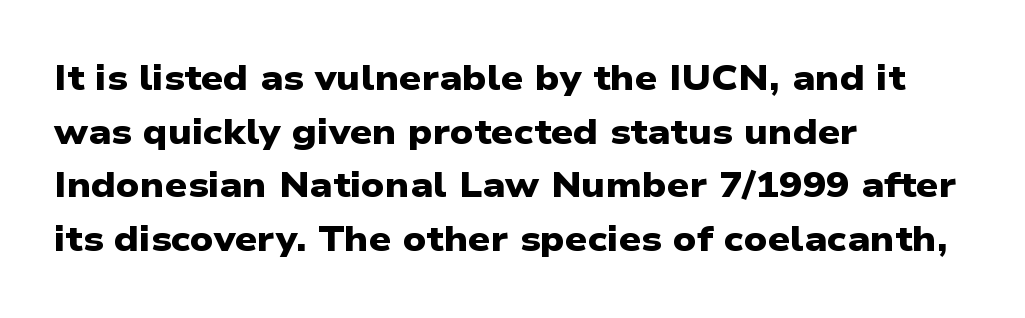
The image shows 35 px heavy, wide sans-serif type; set left-aligned, normal line spacing (1.53x), normal letter spacing, not underlined; low stroke contrast and a medium x-height.
